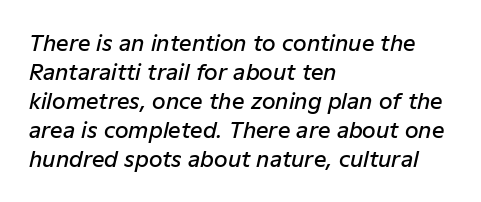
The image shows 22 px text type, italic (leaning right); set left-aligned, normal line spacing (1.32x), normal letter spacing, not underlined.
